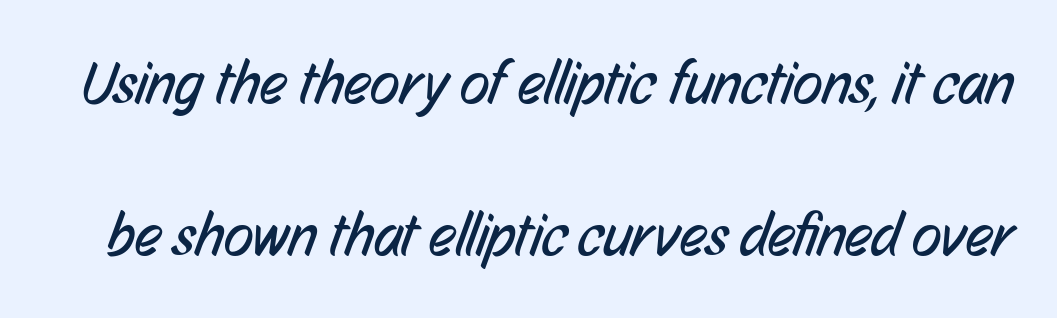
A typesetter would call this proportional, since set widths differ per character. The characters are drawn with everyday or finer stroke widths. Is this a sans? Yes — the strokes have no serifs. Lines of text with bare space underneath. You could fit nearly another row in the gap between these rows. Words appear dense and cohesive because spacing is normal.
